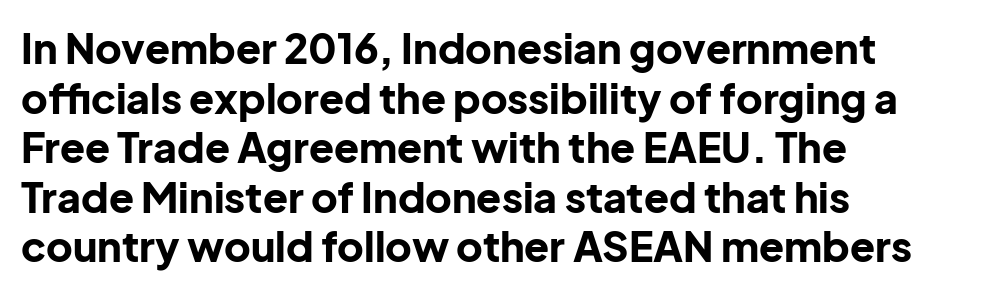
{"serif": "no", "italic": "no", "bold": "yes", "weight": "bold", "width": "normal", "stroke_contrast": "low", "x_height": "medium", "monospaced": "no", "underline": "no", "align": "left", "line_spacing_ratio": 1.21, "letter_spacing": "normal", "letter_spacing_em": 0.0, "glyph_px": 41}
